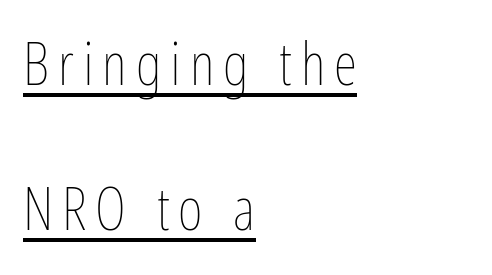
Q: Is the text bold? A: No.
Q: Is the text italic (slanted)? A: No, it is upright.
Q: Is the text underlined? A: Yes.
Q: How is the paragraph aligned? A: Left-aligned.
Q: Is the spacing between lines tight, normal or loose? A: Loose.
Q: Width (condensed, normal, or wide)? A: Condensed.
Q: Stroke contrast? A: Low.
Q: x-height? A: Medium.
Q: Monospaced? A: No.
